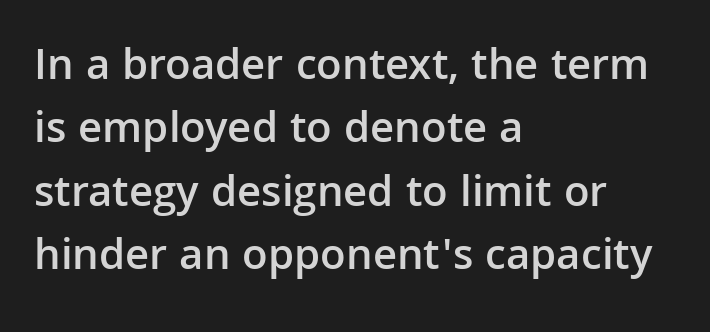
The face used here is proportionally spaced, like ordinary book or web type. The paragraph has a hard left edge and a soft right edge. The type family on display is of the sans-serif kind. Rule under the text: the space is simply empty.
